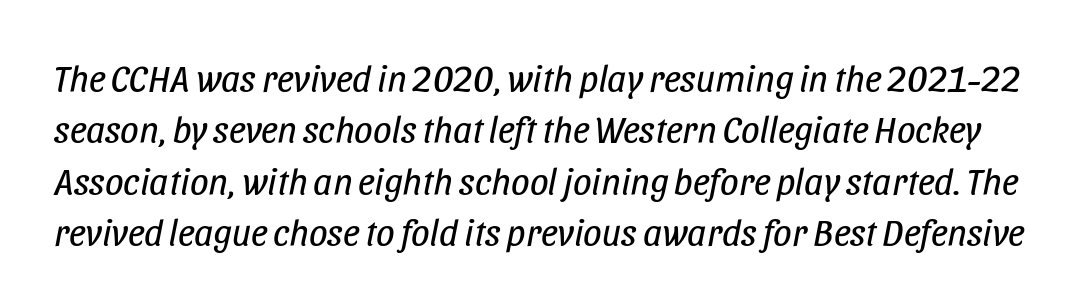
The passage shown is typed in a proportional face where columns would drift. The zone under the glyphs is completely vacant. If you drew a line through each stem, it would be angled. No letter is thick-stroked: the sample isn't bold. A normal amount of white space separates one row of letters from the next.
